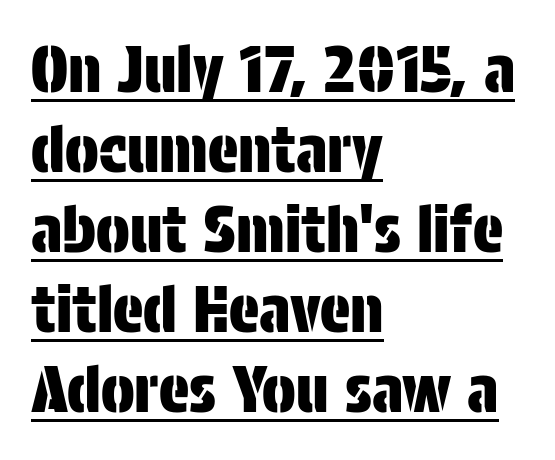
The letters carry no serifs — their stems end cleanly without finishing strokes. Upright lettering throughout. Proportional: the letters do not fall into vertical columns. This sample uses plain, unmodified letter spacing.
